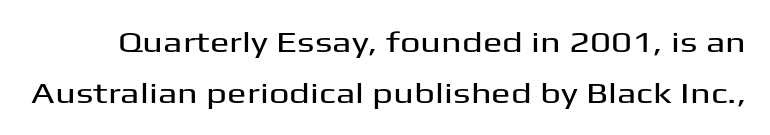
The specimen reads as upright at a glance. A typesetter would call this zero additional tracking. Lines of text with bare space underneath. A sans-serif font was chosen for this passage. Proportional: the letters do not fall into vertical columns.
